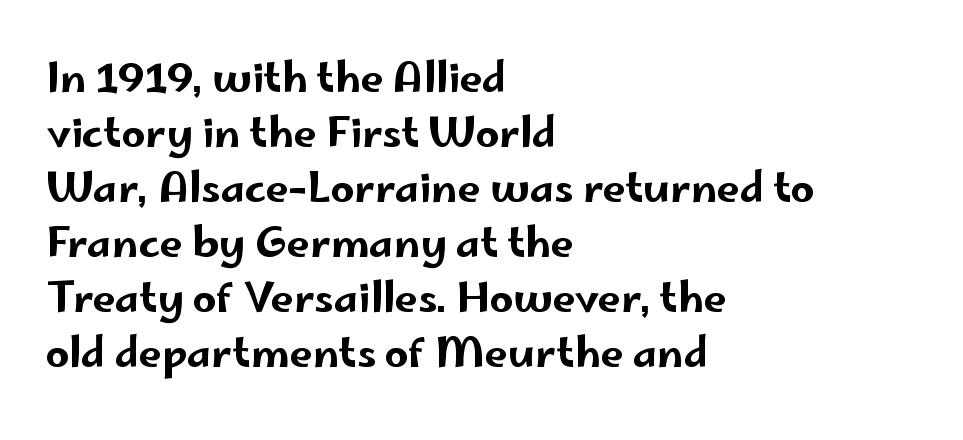
Q: Is the text italic (slanted)? A: No, it is upright.
Q: Is the typeface a serif or a sans-serif typeface? A: Sans-serif.
Q: Is the text underlined? A: No.
Q: How is the paragraph aligned? A: Left-aligned.
Q: Is the spacing between letters normal or unusually wide? A: Normal.
Q: Is the spacing between lines tight, normal or loose? A: Normal.
Q: Width (condensed, normal, or wide)? A: Wide.
Q: Stroke contrast? A: Low.
Q: x-height? A: Small.
Q: Monospaced? A: No.
